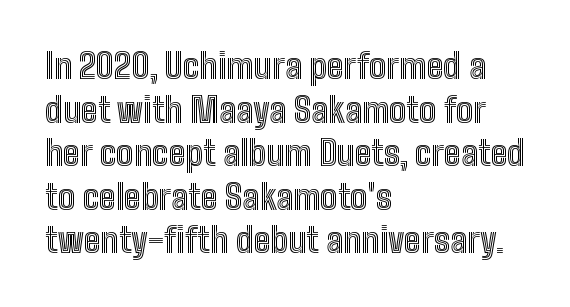
Q: Is the text italic (slanted)? A: No, it is upright.
Q: Is the text underlined? A: No.
Q: How is the paragraph aligned? A: Left-aligned.
Q: Is the spacing between letters normal or unusually wide? A: Normal.
Q: Is the spacing between lines tight, normal or loose? A: Normal.
Q: Width (condensed, normal, or wide)? A: Condensed.
Q: x-height? A: Medium.
Q: Monospaced? A: No.
